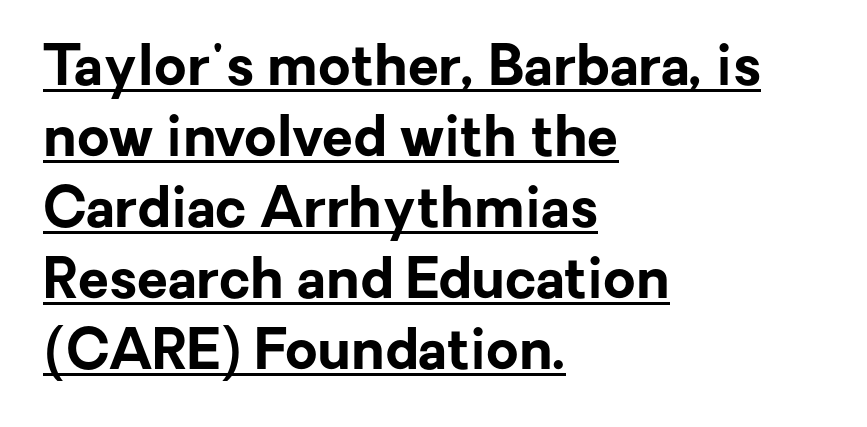
{"serif": "no", "italic": "no", "bold": "yes", "weight": "bold", "width": "normal", "stroke_contrast": "low", "x_height": "medium", "monospaced": "no", "underline": "yes", "align": "left", "line_spacing": "normal", "line_spacing_ratio": 1.27, "letter_spacing": "normal", "letter_spacing_em": 0.0, "glyph_px": 56}
